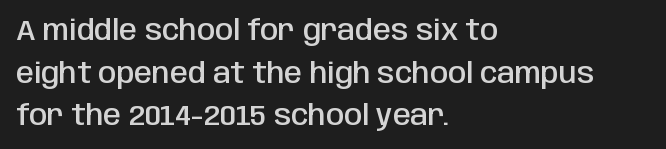
The image shows 29 px semibold, condensed sans-serif type, upright; set left-aligned, normal line spacing (1.47x), normal letter spacing, not underlined; low stroke contrast and a large x-height.
